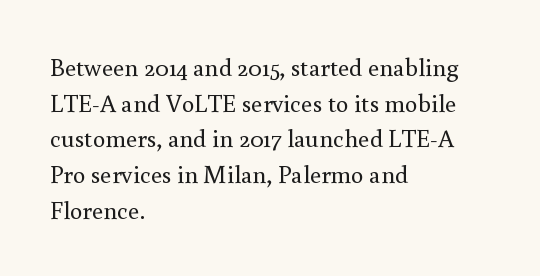
{"italic": "no", "bold": "no", "underline": "no", "align": "left", "line_spacing": "normal", "line_spacing_ratio": 1.43, "letter_spacing": "normal", "letter_spacing_em": 0.0, "glyph_px": 25}
